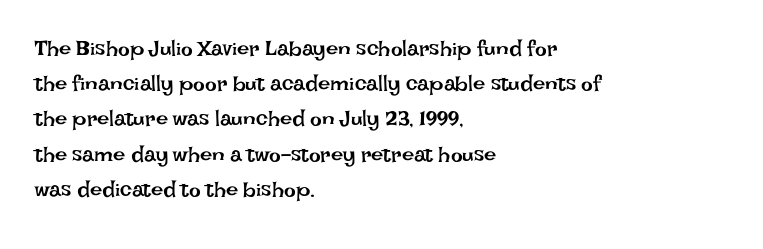
{"italic": "no", "bold": "no", "underline": "no", "align": "left", "line_spacing": "normal", "line_spacing_ratio": 1.6, "letter_spacing": "normal", "letter_spacing_em": 0.0, "glyph_px": 22}
